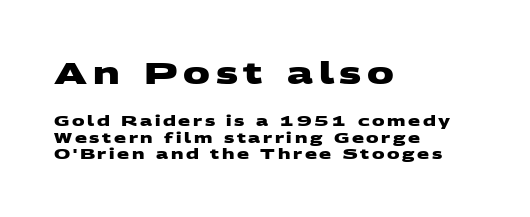
{"serif": "no", "bold": "yes", "weight": "heavy", "width": "wide", "stroke_contrast": "medium", "x_height": "large", "monospaced": "no", "underline": "no", "align": "left", "line_spacing": "tight", "line_spacing_ratio": 1.15, "larger_block": "first", "size_ratio": 2.14, "glyph_px": 30}
